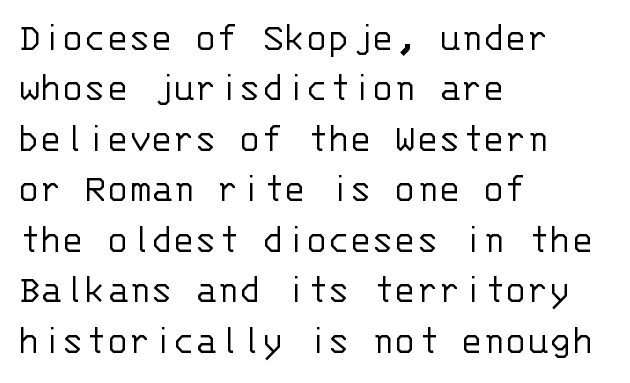
{"serif": "no", "italic": "no", "bold": "no", "weight": "light", "width": "normal", "stroke_contrast": "low", "x_height": "large", "monospaced": "yes", "underline": "no", "align": "left", "line_spacing_ratio": 1.23, "letter_spacing": "normal", "letter_spacing_em": 0.0, "glyph_px": 41}
